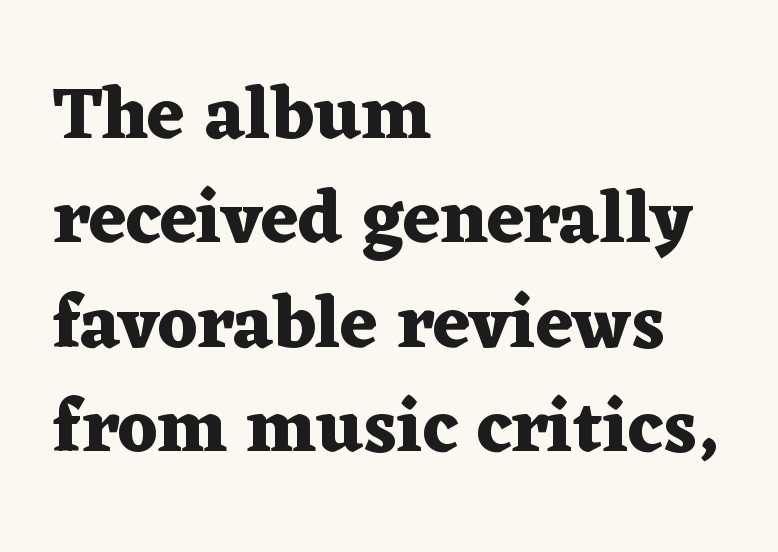
The image shows 74 px heavy, wide serif type, upright; set left-aligned, normal line spacing (1.41x), normal letter spacing, not underlined; medium stroke contrast and a medium x-height.
